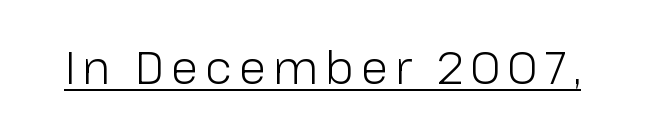
The image shows 45 px light sans-serif type, upright; set underlined; low stroke contrast and a medium x-height.
